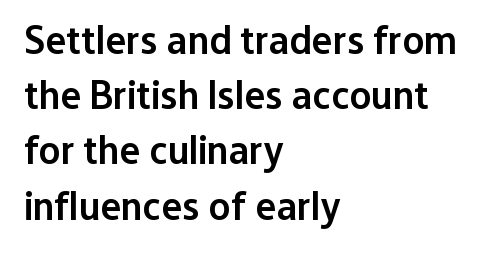
Q: Is the text bold? A: Semi-bold.
Q: Is the text italic (slanted)? A: No, it is upright.
Q: Is the typeface a serif or a sans-serif typeface? A: Sans-serif.
Q: Is the text underlined? A: No.
Q: How is the paragraph aligned? A: Left-aligned.
Q: Is the spacing between letters normal or unusually wide? A: Normal.
Q: Is the spacing between lines tight, normal or loose? A: Normal.
Q: Width (condensed, normal, or wide)? A: Normal.
Q: Stroke contrast? A: Low.
Q: x-height? A: Medium.
Q: Monospaced? A: No.
